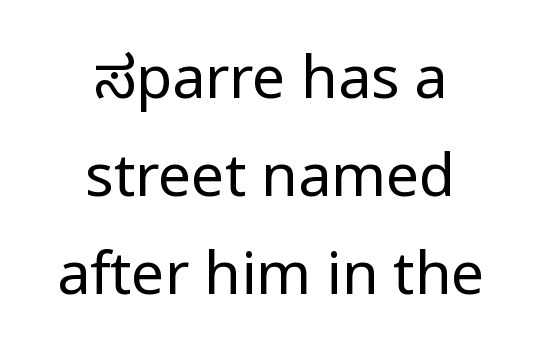
The typesetting does not lean heavy: it is not bold. Varying glyph widths throughout — classic text-font behaviour. Rendered with straight, roman letterforms. Check under the words: just untouched page. Each word holds together tightly as a unit, with standard inter-letter gaps. This rendering uses center alignment, leaving both contours irregular but symmetric.
